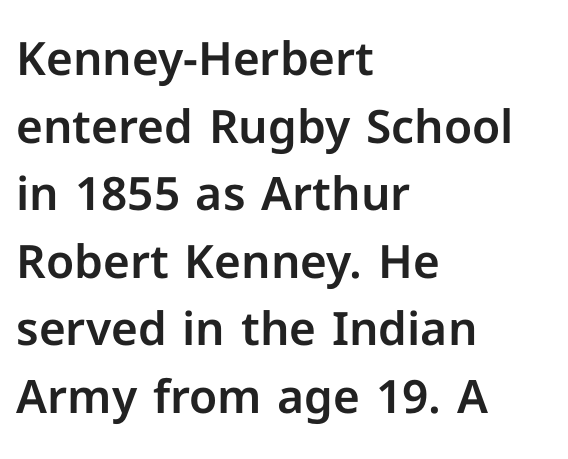
Q: Is the text italic (slanted)? A: No, it is upright.
Q: Is the typeface a serif or a sans-serif typeface? A: Sans-serif.
Q: Is the text underlined? A: No.
Q: How is the paragraph aligned? A: Left-aligned.
Q: Is the spacing between letters normal or unusually wide? A: Normal.
Q: Is the spacing between lines tight, normal or loose? A: Normal.
Q: Width (condensed, normal, or wide)? A: Normal.
Q: Stroke contrast? A: Low.
Q: x-height? A: Medium.
Q: Monospaced? A: No.
